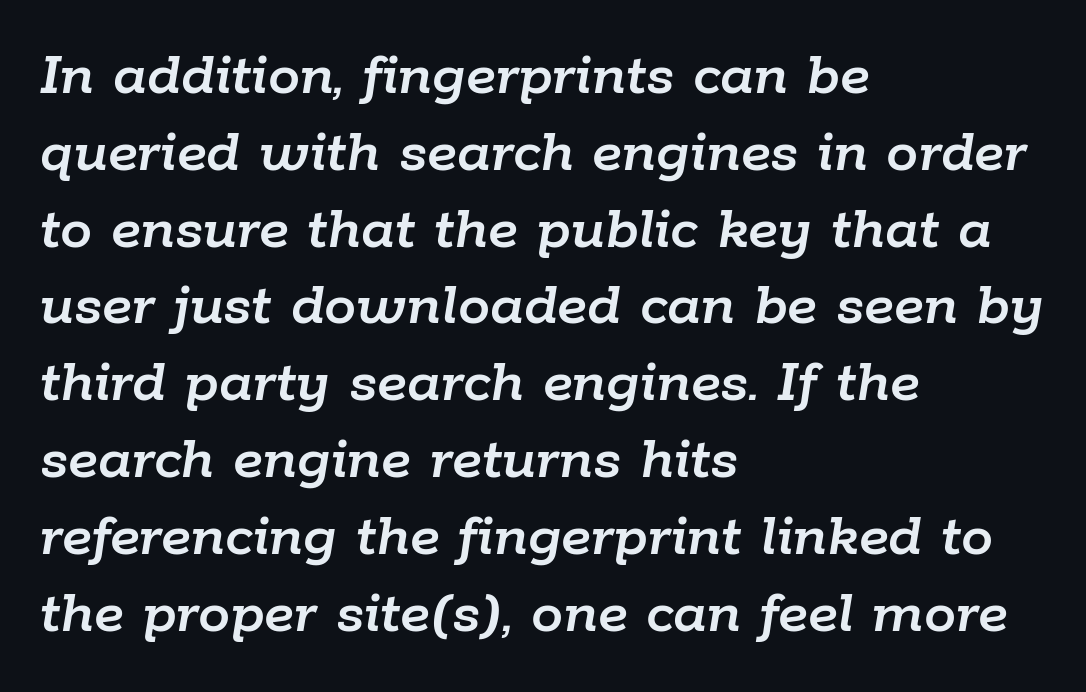
All the whitespace from short lines collects on the right. Note the varied advance widths — an 'i' is clearly narrower than an 'm'. Anything drawn beneath the words? Only blank space. Letter spacing: default. The whole block is typeset with a tilt.
